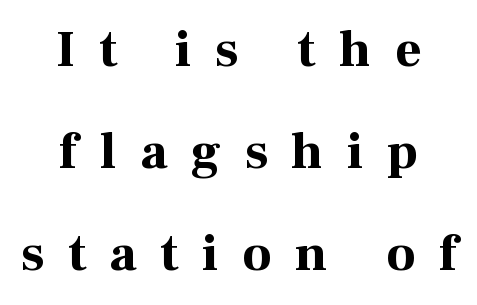
The image shows 51 px bold serif type, upright; set centered, loose line spacing (2.0x), unusually wide letter spacing (+0.47 em), not underlined; high stroke contrast and a medium x-height.
